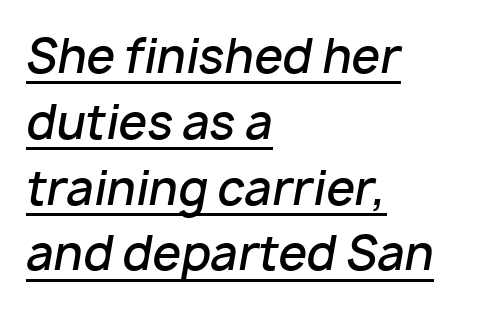
The image shows 46 px semibold type, italic (leaning right); set left-aligned, normal line spacing (1.43x), normal letter spacing, underlined; low stroke contrast and a medium x-height.
